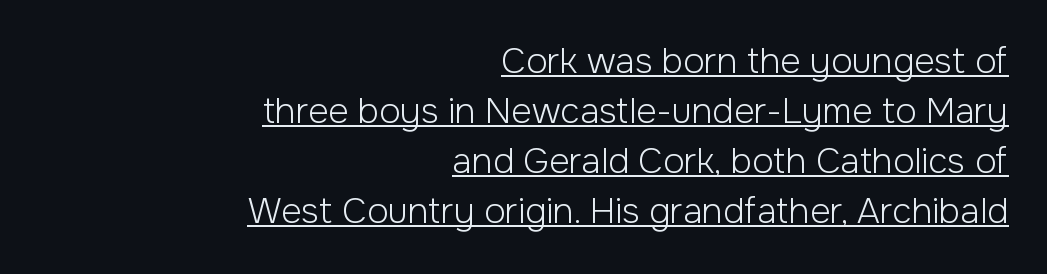
The image shows 35 px light sans-serif type, upright; set right-aligned, normal line spacing (1.43x), normal letter spacing, underlined; low stroke contrast and a medium x-height.
